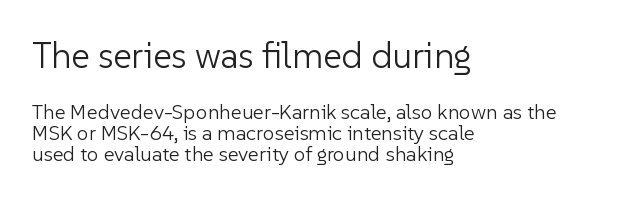
Visually the block forms a straight wall on the left and a jagged coastline on the right. Counters stay open thanks to moderate or lighter strokes. The space between consecutive lines is stingy. The rendering shrinks the type as you move from the upper chunk to the lower. This sample has the flowing, uneven cadence of proportional lettering. The foot of each line stays bare and open.
